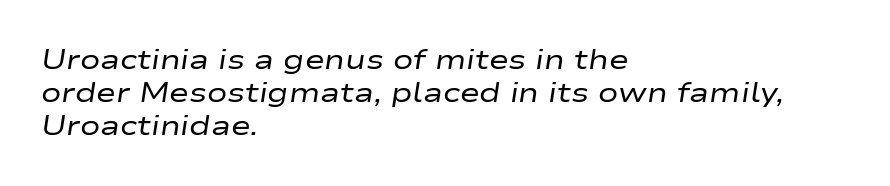
{"italic": "yes", "lean": "right", "slant_degrees": 9, "bold": "no", "underline": "no", "align": "left", "line_spacing_ratio": 1.22, "letter_spacing": "normal", "letter_spacing_em": 0.0, "glyph_px": 27}
